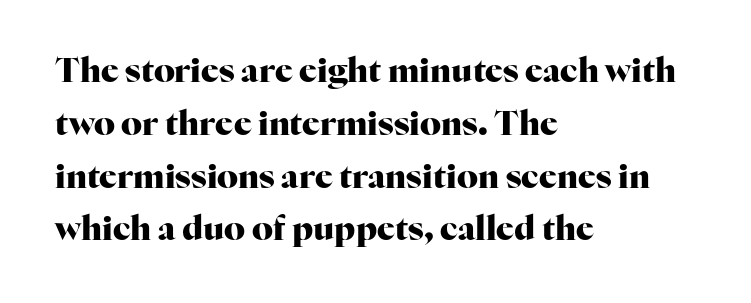
Alignment: flush left. The space between consecutive lines is moderate. Compared with typical body copy, the letter spacing here is the same. If you drew a line through each stem, it would be perfectly vertical. The area under the type is left untouched. The typeface chosen for these lines features serifs.
